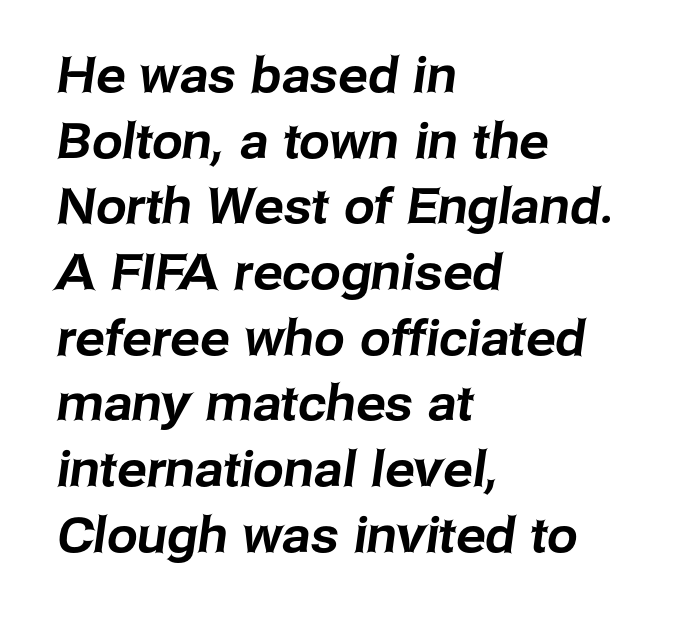
Nothing sits at the stroke ends, so this counts as sans-serif. Bare-footed words on every line. The vertical gap from one line to the next is medium. Spacing between characters is what you'd get straight out of the box. The rag falls on the right side of this text block. You could not count columns in this text — the font is proportionally spaced.
